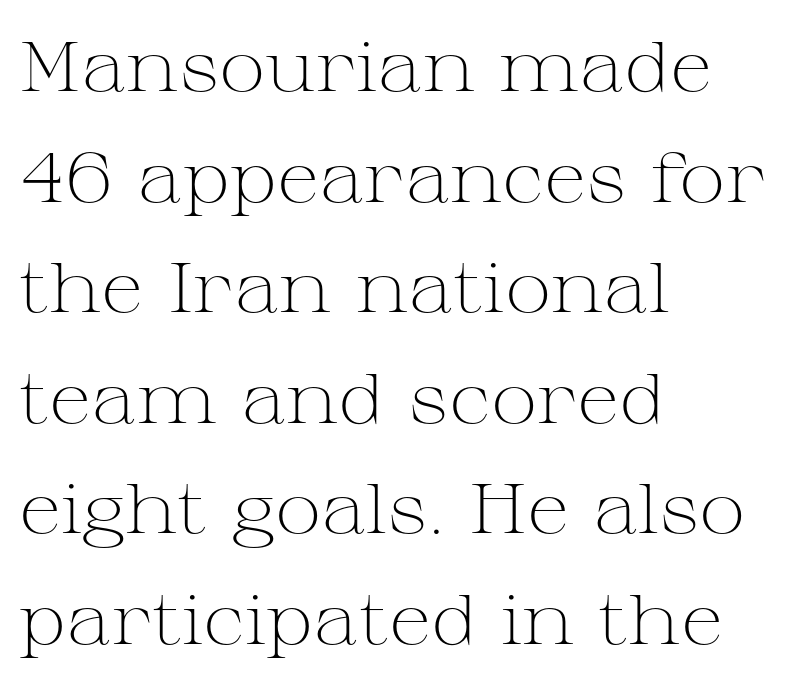
The image shows 70 px light, wide serif type, upright; set left-aligned, normal line spacing (1.58x), normal letter spacing, not underlined; medium stroke contrast and a medium x-height.
